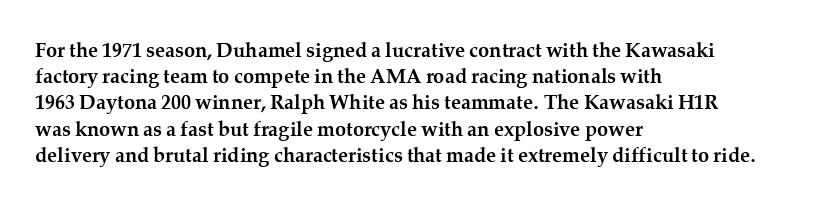
The image shows 20 px bold type, upright; set left-aligned, normal line spacing (1.31x), normal letter spacing, not underlined.
